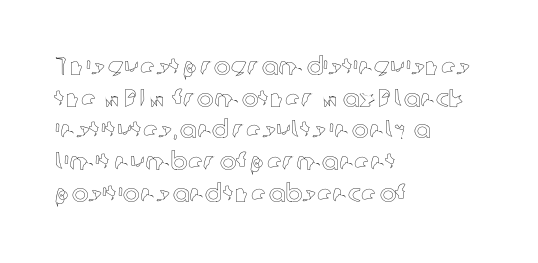
Q: Is the text italic (slanted)? A: No, it is upright.
Q: Is the text underlined? A: No.
Q: How is the paragraph aligned? A: Left-aligned.
Q: Is the spacing between letters normal or unusually wide? A: Normal.
Q: Is the spacing between lines tight, normal or loose? A: Normal.
